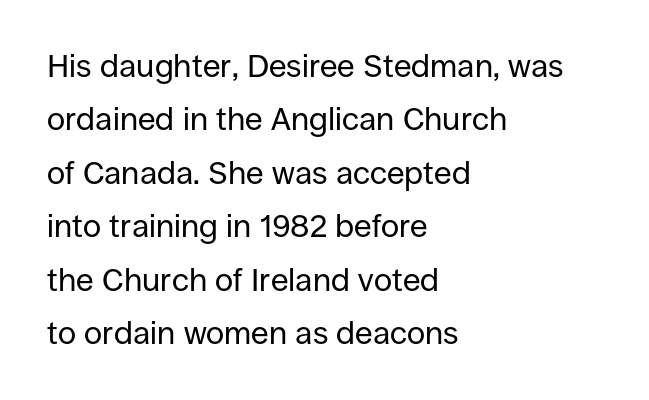
Each row of text sits above clean, open space. Posture: vertical. Leading matches the norm, producing a regular column. Examine the stroke ends and you'll find no serifs. Heft: none added — not bold. Default kerning and tracking; the words read as compact shapes.
